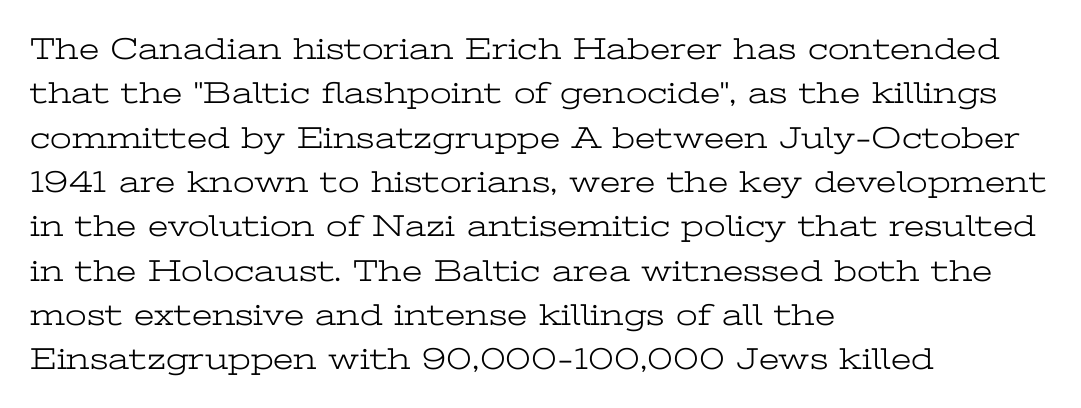
Q: Is the text bold? A: No.
Q: Is the text italic (slanted)? A: No, it is upright.
Q: Is the typeface a serif or a sans-serif typeface? A: Serif.
Q: Is the text underlined? A: No.
Q: How is the paragraph aligned? A: Left-aligned.
Q: Is the spacing between letters normal or unusually wide? A: Normal.
Q: Is the spacing between lines tight, normal or loose? A: Normal.
Q: Width (condensed, normal, or wide)? A: Wide.
Q: Stroke contrast? A: Low.
Q: x-height? A: Medium.
Q: Monospaced? A: No.
